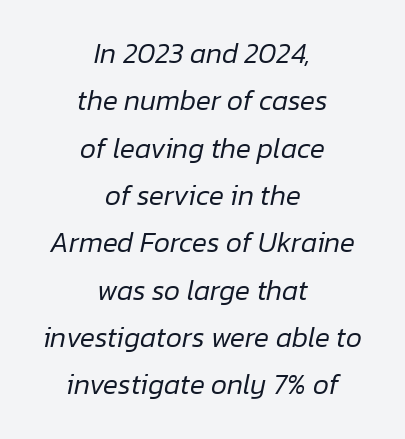
The image shows 28 px regular-weight type, italic (leaning right); set centered, normal line spacing (1.69x), normal letter spacing, not underlined; low stroke contrast and a medium x-height.
